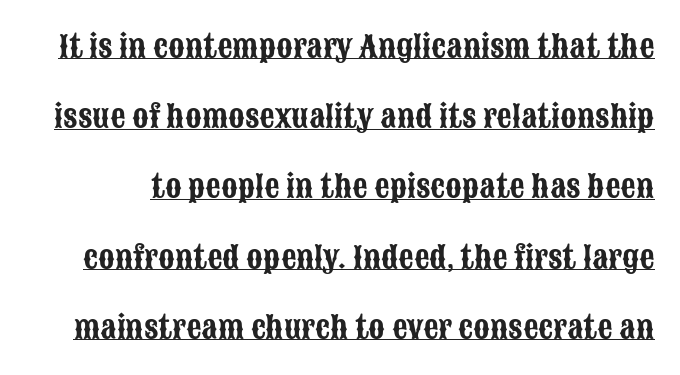
{"serif": "no", "italic": "no", "width": "condensed", "stroke_contrast": "low", "x_height": "large", "monospaced": "no", "underline": "yes", "line_spacing": "loose", "line_spacing_ratio": 2.34, "letter_spacing": "normal", "letter_spacing_em": 0.0, "glyph_px": 30}
